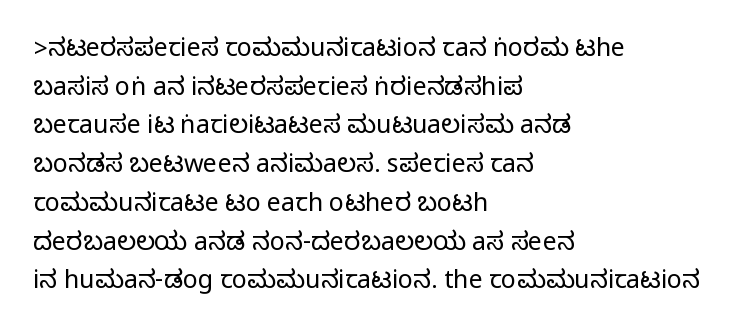
Q: Is the text italic (slanted)? A: No, it is upright.
Q: Is the text underlined? A: No.
Q: How is the paragraph aligned? A: Left-aligned.
Q: Is the spacing between letters normal or unusually wide? A: Normal.
Q: Is the spacing between lines tight, normal or loose? A: Normal.
